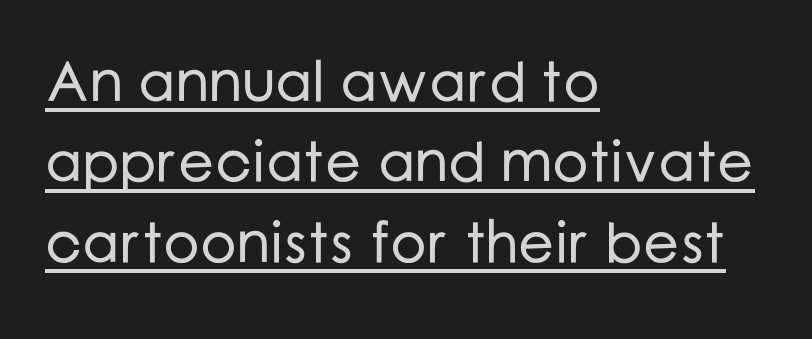
The image shows 57 px sans-serif type, upright; set left-aligned, normal line spacing (1.41x), normal letter spacing, underlined; low stroke contrast and a medium x-height.
